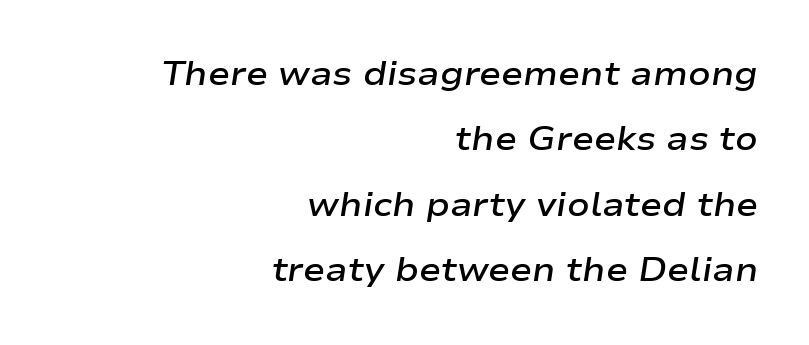
{"italic": "yes", "lean": "right", "slant_degrees": 9, "bold": "semi", "weight": "semibold", "width": "wide", "stroke_contrast": "low", "x_height": "medium", "monospaced": "no", "underline": "no", "align": "right", "line_spacing": "loose", "line_spacing_ratio": 1.98, "letter_spacing": "normal", "letter_spacing_em": 0.0, "glyph_px": 33}
